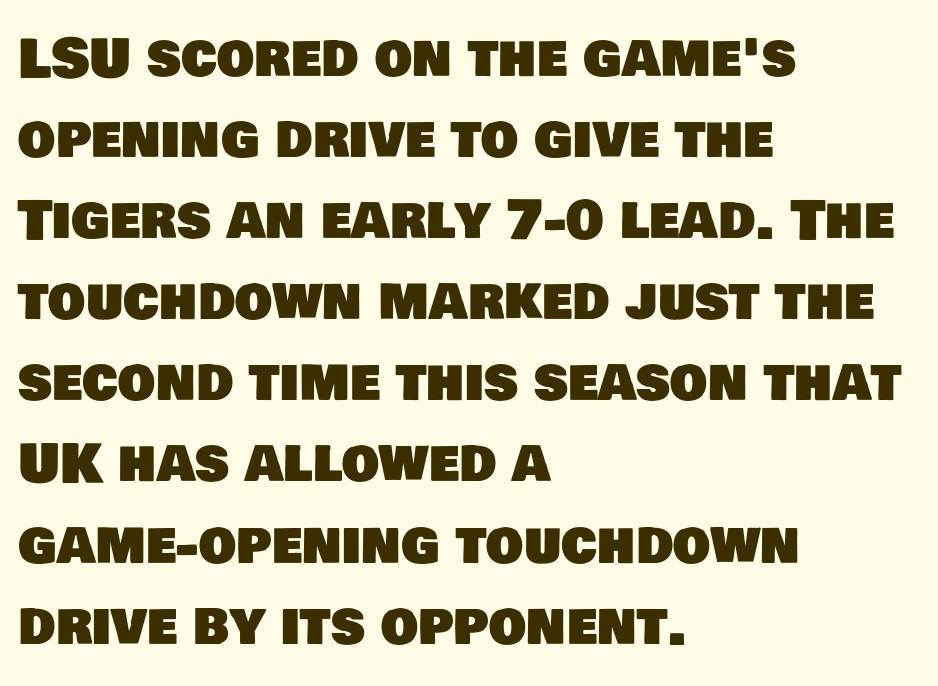
The image shows 53 px sans-serif type; set left-aligned, normal line spacing (1.53x), normal letter spacing, not underlined; low stroke contrast and a large x-height.
